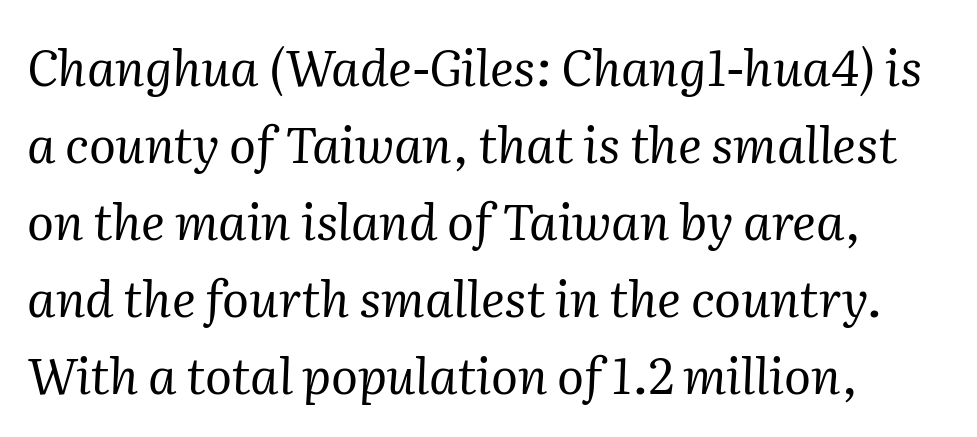
Q: Is the text bold? A: No.
Q: Is the text italic (slanted)? A: Yes, it leans right by about 2 degrees.
Q: Is the typeface a serif or a sans-serif typeface? A: Serif.
Q: Is the text underlined? A: No.
Q: How is the paragraph aligned? A: Left-aligned.
Q: Is the spacing between letters normal or unusually wide? A: Normal.
Q: Is the spacing between lines tight, normal or loose? A: Normal.
Q: Width (condensed, normal, or wide)? A: Normal.
Q: Stroke contrast? A: Medium.
Q: x-height? A: Medium.
Q: Monospaced? A: No.
